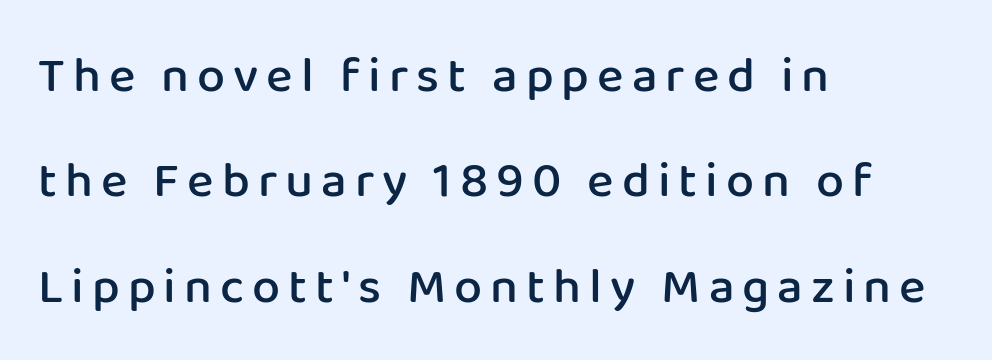
This sample trades compactness for vertical openness between lines. This is roman type, the default non-slanted kind. The characters look somewhat weighty, a semibold short of true bold. Here the designer chose a conventional face with non-uniform glyph widths. Words float on clear page, feet unadorned. Serif or sans? Sans — the stroke terminals are bare.
